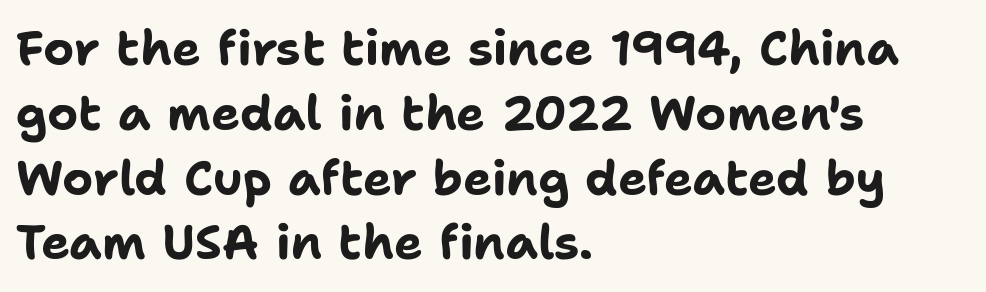
The image shows 48 px bold sans-serif type, upright; set left-aligned, normal line spacing (1.35x), normal letter spacing, not underlined; low stroke contrast and a medium x-height.
